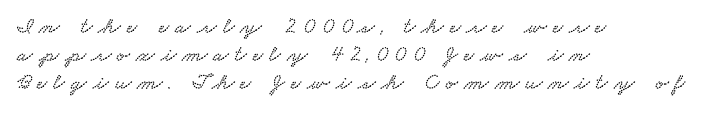
Compared with a centered layout, this one pins lines to the left instead. The zone under the glyphs is completely vacant. Substantial extra tracking has been applied to these lines.
